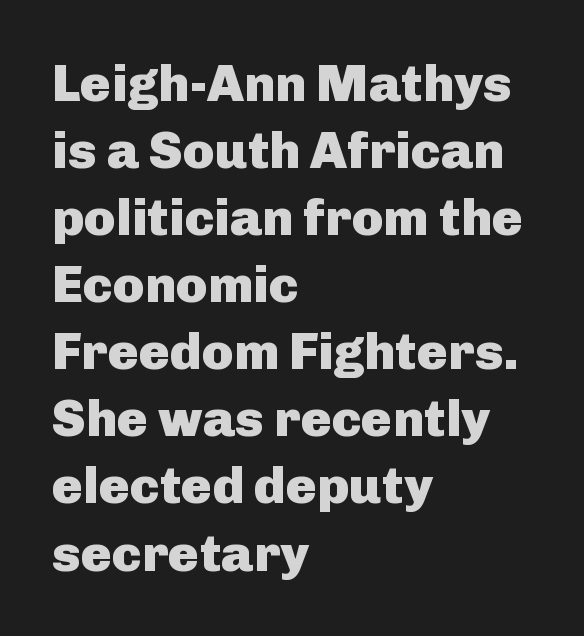
Q: Is the text bold? A: Yes.
Q: Is the text italic (slanted)? A: No, it is upright.
Q: Is the typeface a serif or a sans-serif typeface? A: Sans-serif.
Q: Is the text underlined? A: No.
Q: How is the paragraph aligned? A: Left-aligned.
Q: Is the spacing between letters normal or unusually wide? A: Normal.
Q: Is the spacing between lines tight, normal or loose? A: Normal.
Q: Width (condensed, normal, or wide)? A: Normal.
Q: Stroke contrast? A: Low.
Q: x-height? A: Medium.
Q: Monospaced? A: No.
